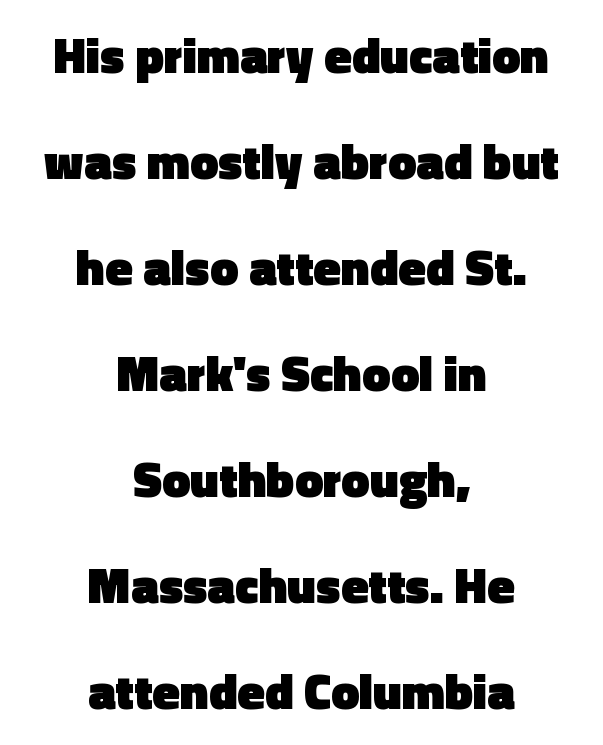
Q: Is the text bold? A: Yes.
Q: Is the text italic (slanted)? A: No, it is upright.
Q: Is the typeface a serif or a sans-serif typeface? A: Sans-serif.
Q: Is the text underlined? A: No.
Q: How is the paragraph aligned? A: Centered.
Q: Is the spacing between letters normal or unusually wide? A: Normal.
Q: Is the spacing between lines tight, normal or loose? A: Loose.
Q: Width (condensed, normal, or wide)? A: Normal.
Q: x-height? A: Medium.
Q: Monospaced? A: No.
